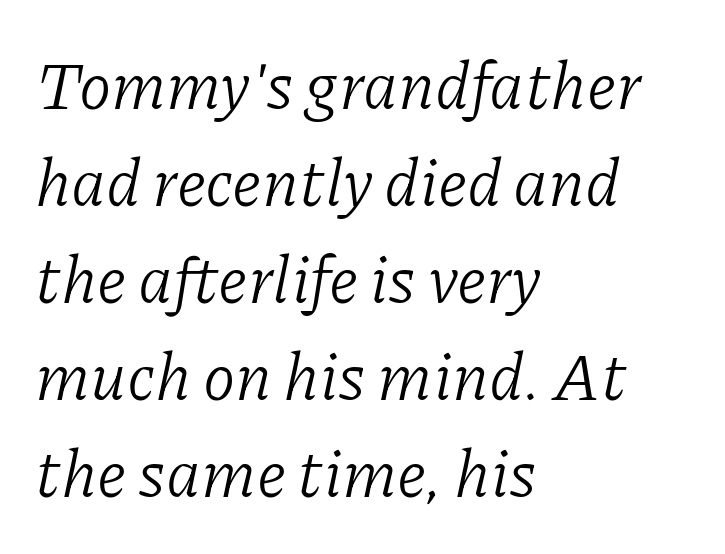
Q: Is the text bold? A: No.
Q: Is the text italic (slanted)? A: Yes, it leans right by about 11 degrees.
Q: Is the typeface a serif or a sans-serif typeface? A: Serif.
Q: Is the text underlined? A: No.
Q: How is the paragraph aligned? A: Left-aligned.
Q: Is the spacing between letters normal or unusually wide? A: Normal.
Q: Is the spacing between lines tight, normal or loose? A: Normal.
Q: Width (condensed, normal, or wide)? A: Normal.
Q: Stroke contrast? A: Low.
Q: x-height? A: Medium.
Q: Monospaced? A: No.
